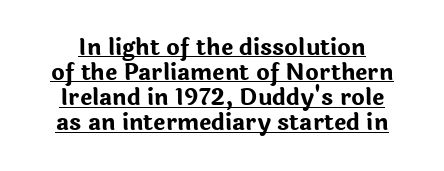
Q: Is the text bold? A: Yes.
Q: Is the text italic (slanted)? A: No, it is upright.
Q: Is the text underlined? A: Yes.
Q: How is the paragraph aligned? A: Centered.
Q: Is the spacing between letters normal or unusually wide? A: Normal.
Q: Is the spacing between lines tight, normal or loose? A: Tight.
